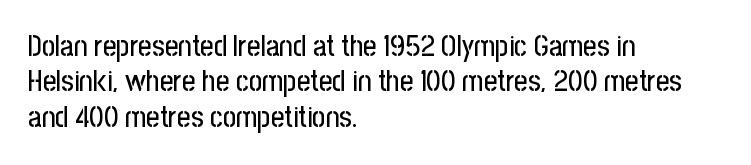
Q: Is the text italic (slanted)? A: No, it is upright.
Q: Is the typeface a serif or a sans-serif typeface? A: Sans-serif.
Q: Is the text underlined? A: No.
Q: How is the paragraph aligned? A: Left-aligned.
Q: Is the spacing between letters normal or unusually wide? A: Normal.
Q: Width (condensed, normal, or wide)? A: Condensed.
Q: Stroke contrast? A: Low.
Q: x-height? A: Medium.
Q: Monospaced? A: No.
